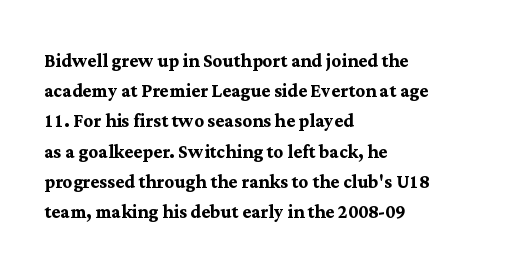
The image shows 24 px bold type, upright; set left-aligned, normal line spacing (1.26x), normal letter spacing, not underlined.
